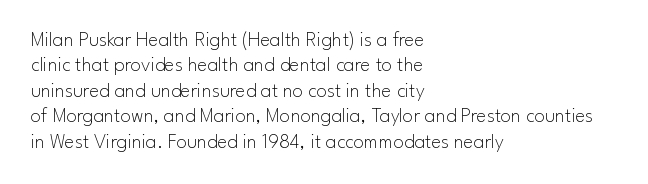
{"italic": "no", "bold": "no", "underline": "no", "align": "left", "line_spacing_ratio": 1.21, "letter_spacing": "normal", "letter_spacing_em": 0.0, "glyph_px": 21}
